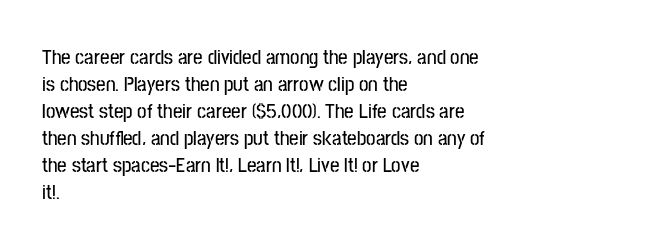
The letters stand straight up with perfectly vertical stems. Tracking here is standard; glyphs follow each other at the usual distance. Whoever set this chose a conventional vertical rhythm. The paragraph has a hard left edge and a soft right edge. Has an underline been added? It has not.
